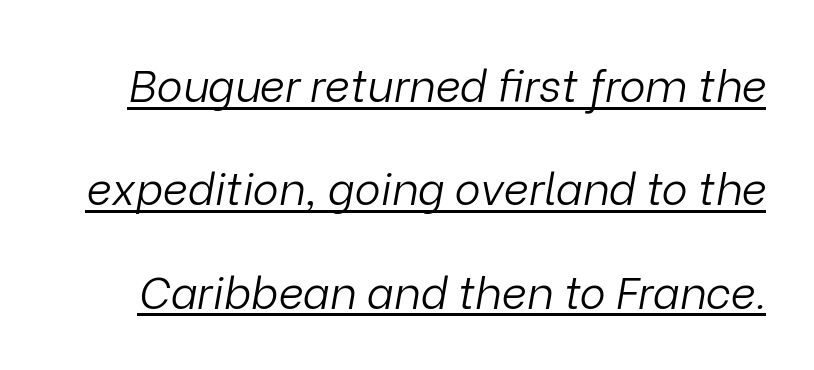
Q: Is the text bold? A: No.
Q: Is the text italic (slanted)? A: Yes, it leans right by about 9 degrees.
Q: Is the text underlined? A: Yes.
Q: Is the spacing between letters normal or unusually wide? A: Normal.
Q: Is the spacing between lines tight, normal or loose? A: Loose.
Q: Width (condensed, normal, or wide)? A: Normal.
Q: Stroke contrast? A: Low.
Q: x-height? A: Medium.
Q: Monospaced? A: No.
